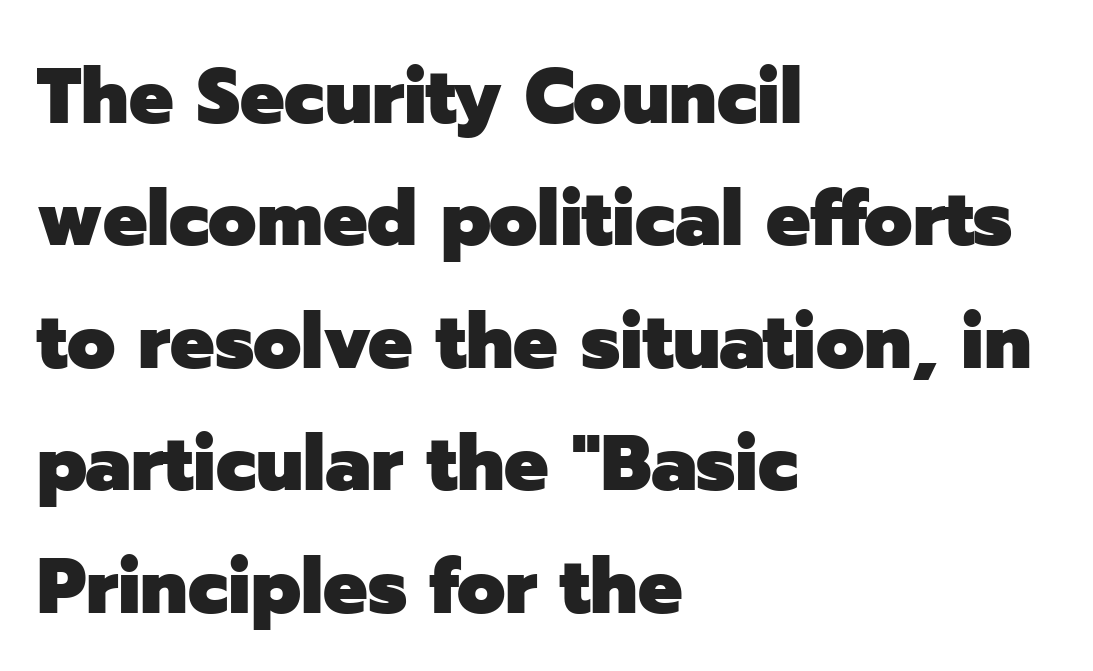
The image shows 78 px heavy sans-serif type, upright; set left-aligned, normal line spacing (1.57x), normal letter spacing, not underlined; low stroke contrast and a medium x-height.
